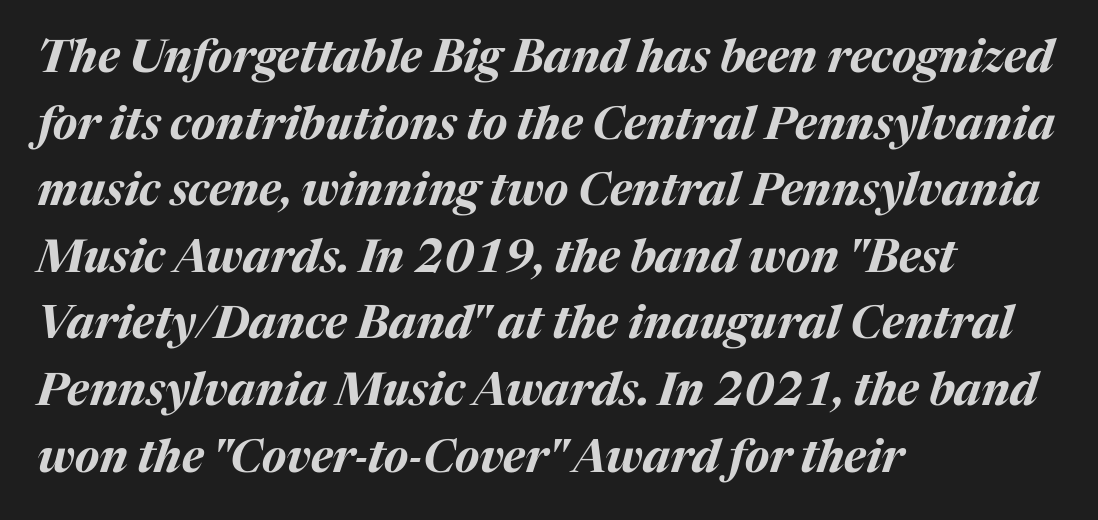
{"italic": "yes", "lean": "right", "slant_degrees": 17, "bold": "yes", "weight": "bold", "width": "normal", "stroke_contrast": "medium", "x_height": "medium", "monospaced": "no", "underline": "no", "align": "left", "line_spacing": "normal", "line_spacing_ratio": 1.48, "letter_spacing": "normal", "letter_spacing_em": 0.0, "glyph_px": 45}
